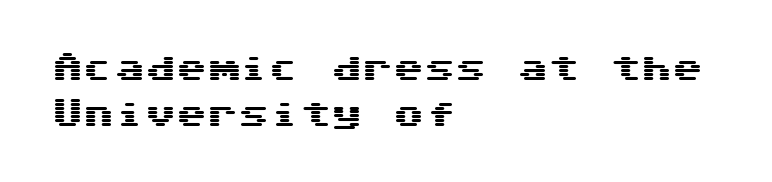
Q: Is the text italic (slanted)? A: No, it is upright.
Q: Is the typeface a serif or a sans-serif typeface? A: Sans-serif.
Q: Is the text underlined? A: No.
Q: How is the paragraph aligned? A: Left-aligned.
Q: Is the spacing between letters normal or unusually wide? A: Normal.
Q: Is the spacing between lines tight, normal or loose? A: Normal.
Q: Width (condensed, normal, or wide)? A: Wide.
Q: Stroke contrast? A: Medium.
Q: x-height? A: Medium.
Q: Monospaced? A: Yes.
